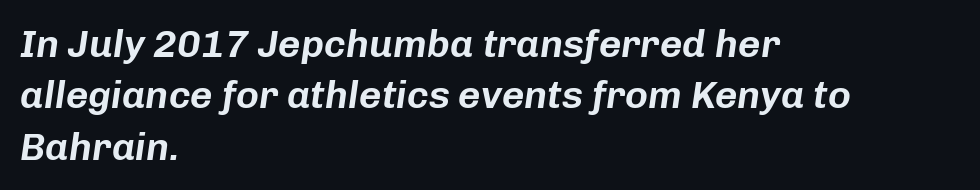
Italic? Definitely — the glyphs are oblique. The face used here is proportionally spaced, like ordinary book or web type. Inter-character spacing is left at the font's built-in metrics. Leading: standard. Each row of text sits above clean, open space. These lines are set flush left with a ragged right edge.
